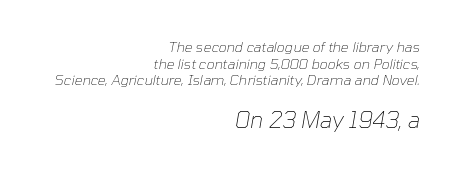
Q: Is the text bold? A: No.
Q: Is the text italic (slanted)? A: Yes, it leans right by about 10 degrees.
Q: Is the text underlined? A: No.
Q: How is the paragraph aligned? A: Right-aligned.
Q: Is the spacing between letters normal or unusually wide? A: Normal.
Q: Which block of text is set in a larger size, the first (top) or the second (bottom)? A: The second (bottom) one.
